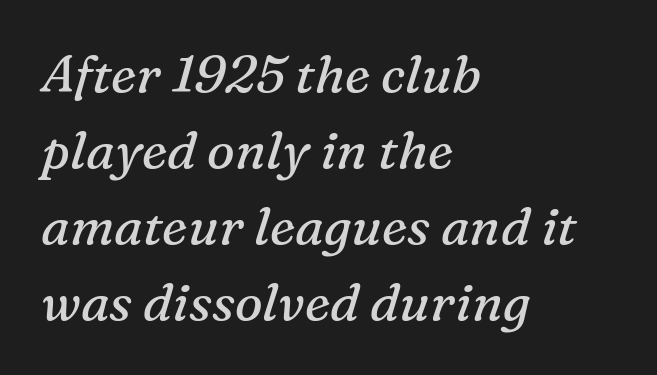
The image shows 52 px regular-weight serif type, italic (leaning right); set left-aligned, normal line spacing (1.46x), normal letter spacing, not underlined; medium stroke contrast and a medium x-height.
